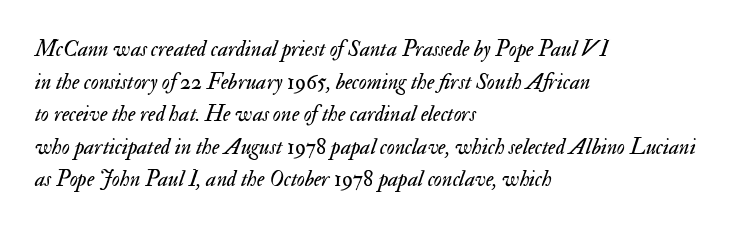
The words here are not underlined. A quiet, ordinary-to-light weight characterises the typeface. In terms of posture, this sample is oblique. The passage shown stacks its lines at a standard gap. Between one letter and the next there's only the usual sliver of space. Left-aligned paragraph, ragged on the right.
